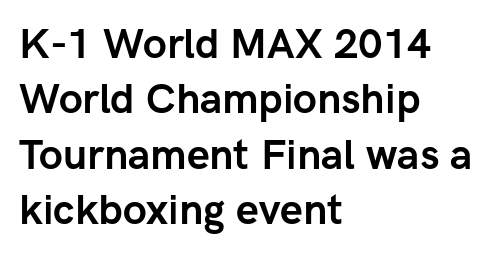
Do the characters align in a grid? No, the font is proportional. Style check: upright. The foot of each line stays bare and open. Layout note: lines flush left. These lines sit exactly where default settings would place them.
